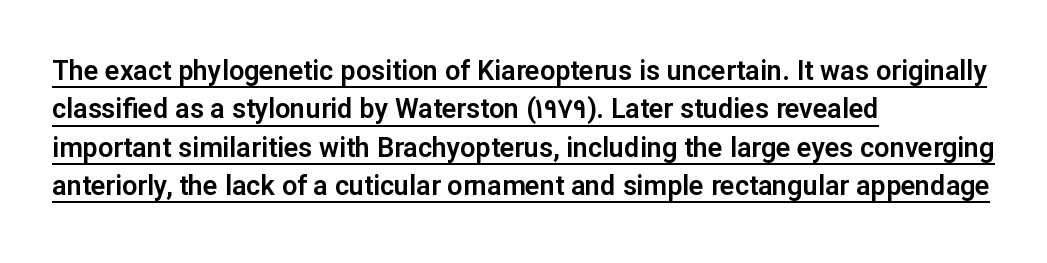
The image shows 27 px text type, upright; set left-aligned, normal line spacing (1.42x), normal letter spacing, underlined.
